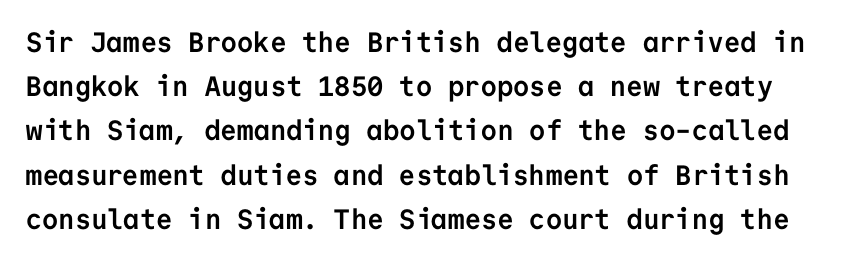
The image shows 28 px semibold sans-serif type, upright, monospaced; set normal line spacing (1.58x), normal letter spacing, not underlined; low stroke contrast and a medium x-height.
